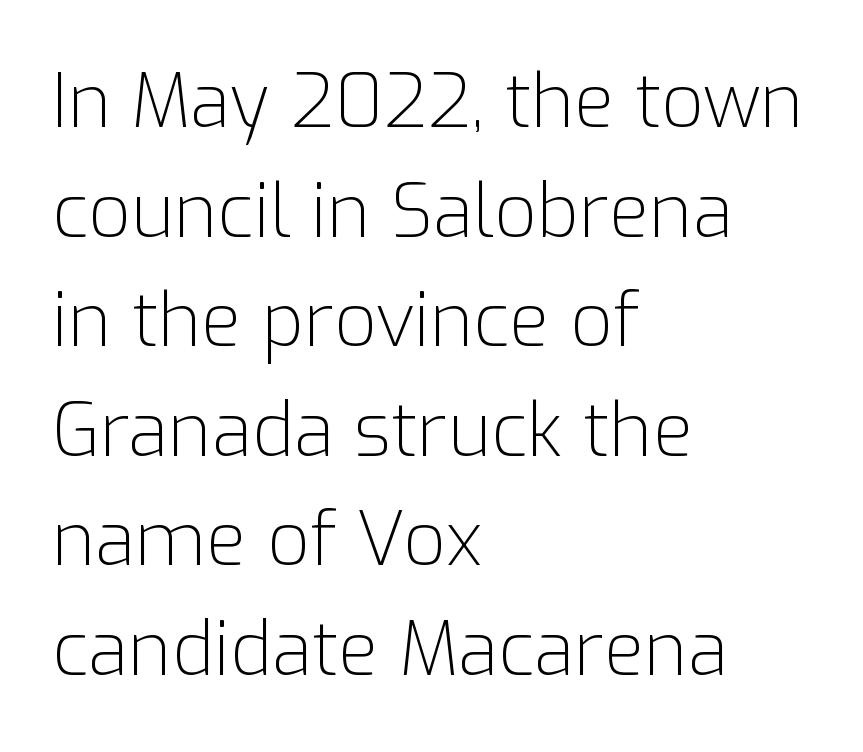
{"serif": "no", "italic": "no", "bold": "no", "weight": "light", "width": "normal", "stroke_contrast": "low", "x_height": "medium", "monospaced": "no", "underline": "no", "align": "left", "line_spacing": "normal", "line_spacing_ratio": 1.48, "letter_spacing": "normal", "letter_spacing_em": 0.0, "glyph_px": 74}
